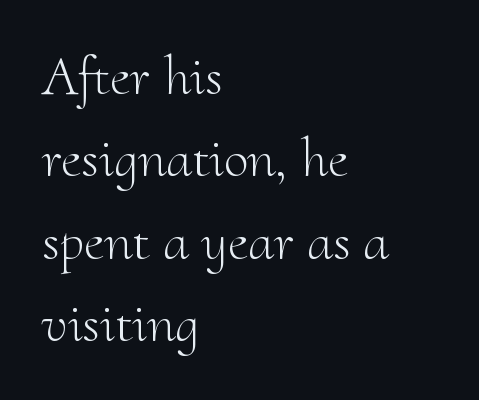
Just letters on the line, the space beneath them empty. You could not count columns in this text — the font is proportionally spaced. Rows of type keep a routine distance in the vertical direction. You could call the tracking neutral — neither tight nor loose.
